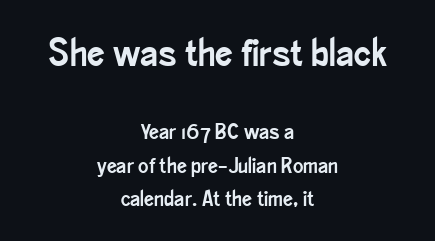
{"serif": "no", "italic": "no", "width": "condensed", "stroke_contrast": "low", "x_height": "small", "monospaced": "no", "underline": "no", "align": "center", "line_spacing": "normal", "line_spacing_ratio": 1.52, "letter_spacing": "normal", "letter_spacing_em": 0.0, "larger_block": "first", "size_ratio": 1.77, "glyph_px": 39}
